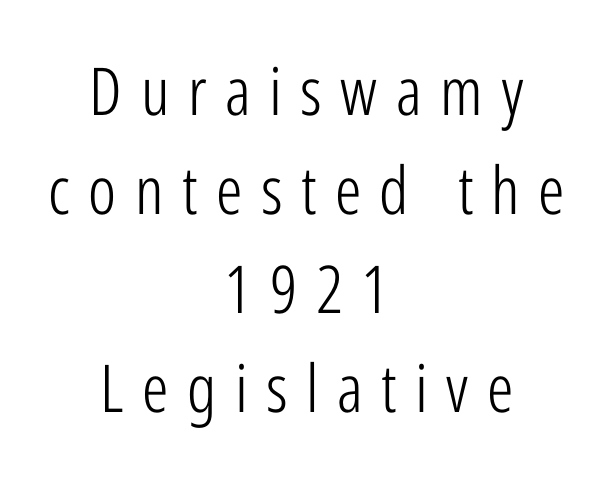
Q: Is the text bold? A: No.
Q: Is the text italic (slanted)? A: No, it is upright.
Q: Is the typeface a serif or a sans-serif typeface? A: Sans-serif.
Q: Is the text underlined? A: No.
Q: How is the paragraph aligned? A: Centered.
Q: Is the spacing between letters normal or unusually wide? A: Unusually wide.
Q: Is the spacing between lines tight, normal or loose? A: Normal.
Q: Width (condensed, normal, or wide)? A: Condensed.
Q: Stroke contrast? A: Low.
Q: x-height? A: Medium.
Q: Monospaced? A: No.
